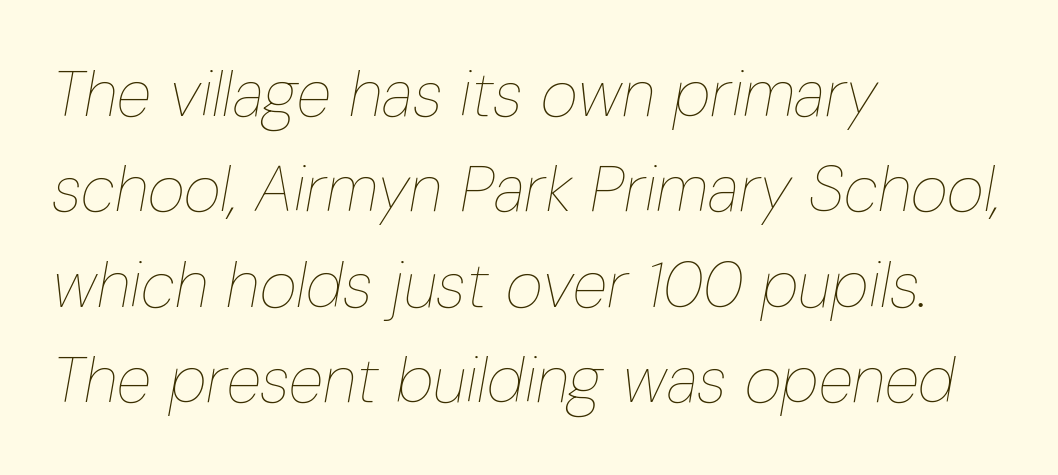
The space directly below the letters is spotless. Is this a fixed-width face? No — the glyphs have proportional, varying widths. Line spacing here is normal. Weight: in the light-to-regular range. Every character sits at an angle, as italics do.
